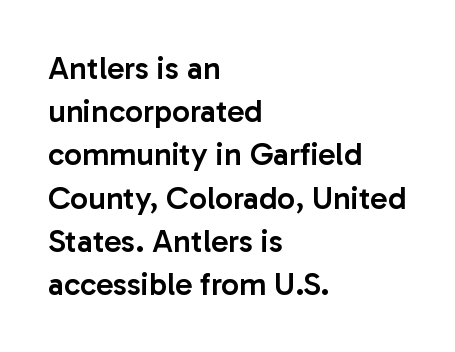
{"serif": "no", "italic": "no", "bold": "semi", "weight": "semibold", "width": "normal", "stroke_contrast": "low", "x_height": "medium", "monospaced": "no", "underline": "no", "align": "left", "line_spacing": "normal", "line_spacing_ratio": 1.35, "letter_spacing": "normal", "letter_spacing_em": 0.0, "glyph_px": 32}
